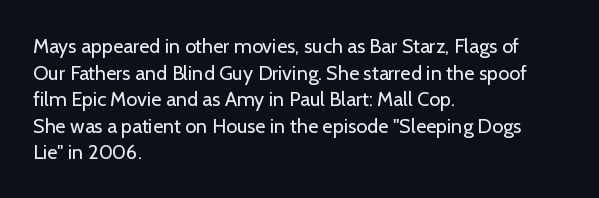
Does the copy run flush right? No — it runs flush left. The block of text has a typical density, with ordinary space between rows. This sample uses plain, unmodified letter spacing. The zone under the glyphs is completely vacant. A roman cut, with each character standing at attention. Stem width sits at or under what a default text font uses.
